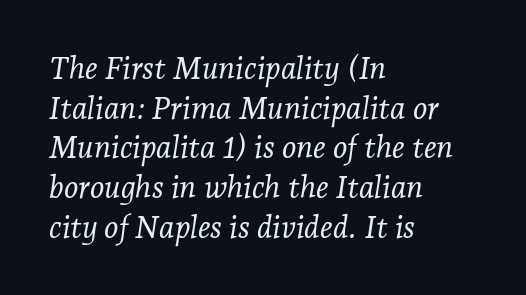
The image shows 31 px light serif type, italic (leaning right); set left-aligned, normal line spacing (1.28x), normal letter spacing, not underlined; low stroke contrast and a medium x-height.
